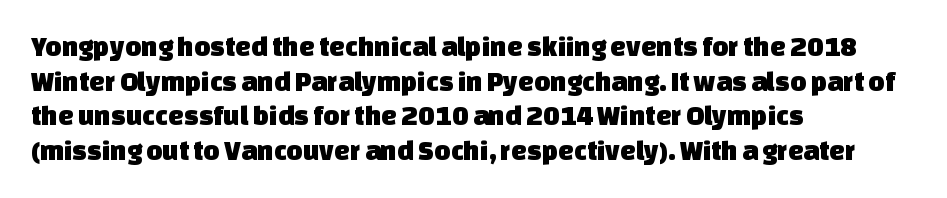
The image shows 28 px sans-serif type; set left-aligned, line spacing 1.24x, normal letter spacing, not underlined; low stroke contrast and a large x-height.
